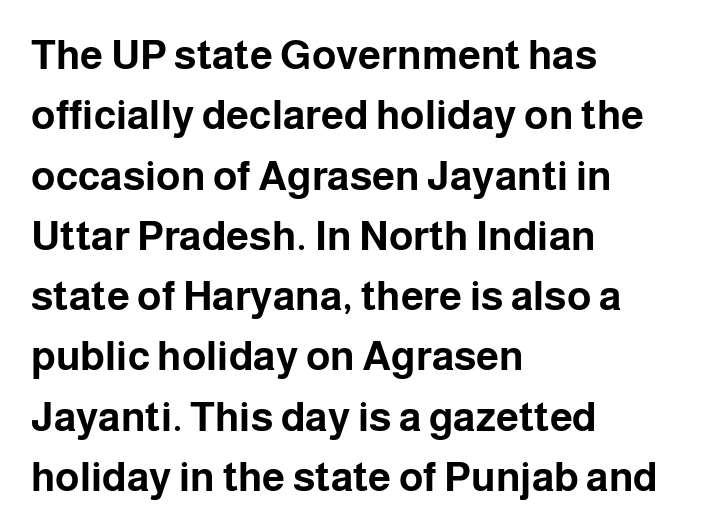
Q: Is the text bold? A: Yes.
Q: Is the text italic (slanted)? A: No, it is upright.
Q: Is the typeface a serif or a sans-serif typeface? A: Sans-serif.
Q: Is the text underlined? A: No.
Q: How is the paragraph aligned? A: Left-aligned.
Q: Is the spacing between letters normal or unusually wide? A: Normal.
Q: Is the spacing between lines tight, normal or loose? A: Normal.
Q: Width (condensed, normal, or wide)? A: Normal.
Q: Stroke contrast? A: Low.
Q: x-height? A: Medium.
Q: Monospaced? A: No.
